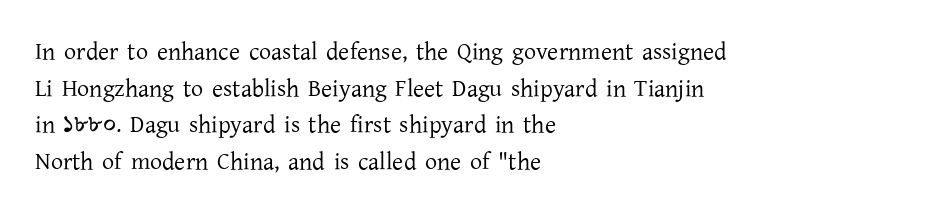
{"italic": "no", "bold": "no", "underline": "no", "align": "left", "line_spacing": "normal", "line_spacing_ratio": 1.53, "letter_spacing": "normal", "letter_spacing_em": 0.0, "glyph_px": 24}
